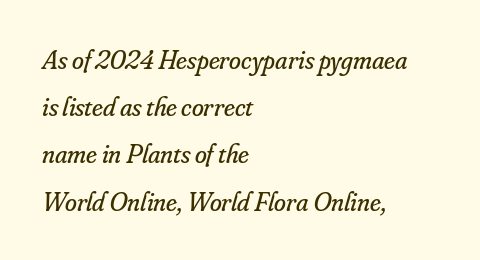
Stroke mass is kept to a normal reading level or below. A typesetter would call this zero additional tracking. Would a proofreader flag this as italicized? Yes. The lines in this sample share a left origin and differ only in where they stop. Clear beneath every line of the passage.
